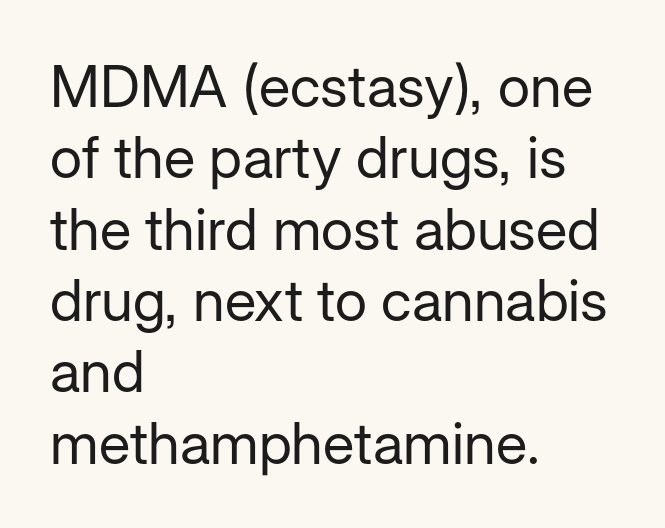
The space beneath each line is pristine and unruled. This is sans-serif lettering, the kind often seen on screens and signage. Designer's note — italics off, roman on. The letterforms sit at book weight or below. The type is set solid horizontally, with unmodified tracking.
